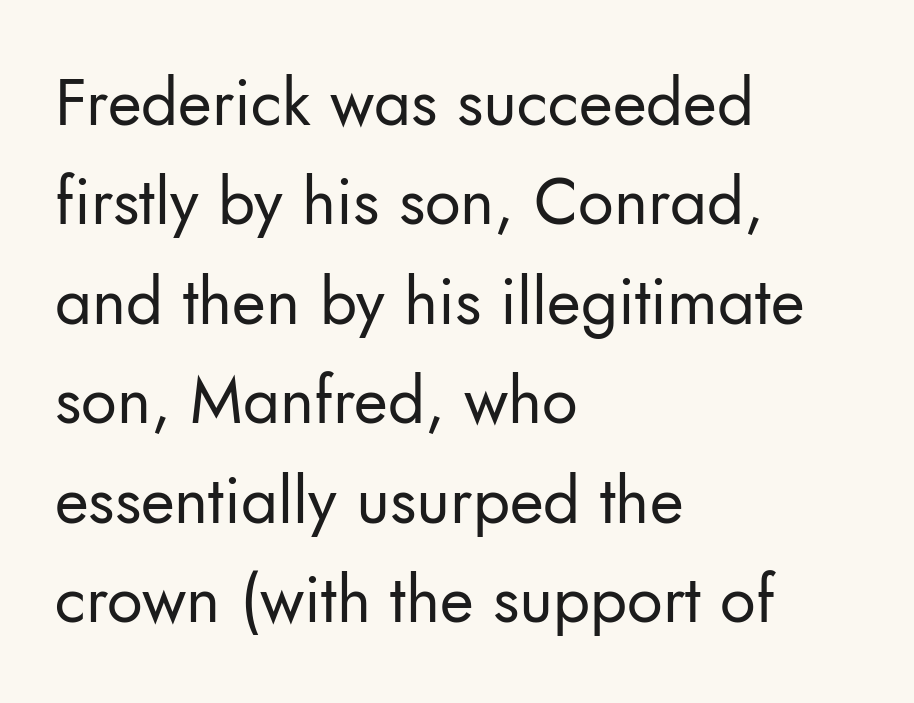
Q: Is the text bold? A: No.
Q: Is the text italic (slanted)? A: No, it is upright.
Q: Is the typeface a serif or a sans-serif typeface? A: Sans-serif.
Q: Is the text underlined? A: No.
Q: How is the paragraph aligned? A: Left-aligned.
Q: Is the spacing between letters normal or unusually wide? A: Normal.
Q: Is the spacing between lines tight, normal or loose? A: Normal.
Q: Width (condensed, normal, or wide)? A: Normal.
Q: Stroke contrast? A: Low.
Q: x-height? A: Small.
Q: Monospaced? A: No.
